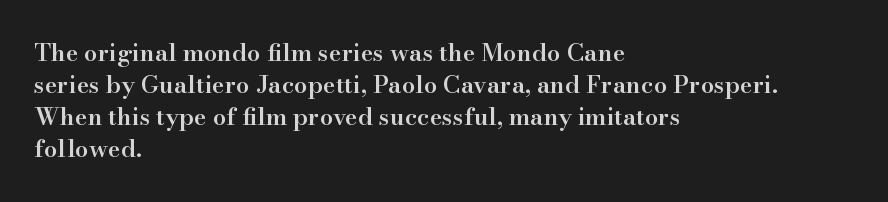
The image shows 24 px text type, upright; set left-aligned, normal line spacing (1.34x), normal letter spacing, not underlined.
